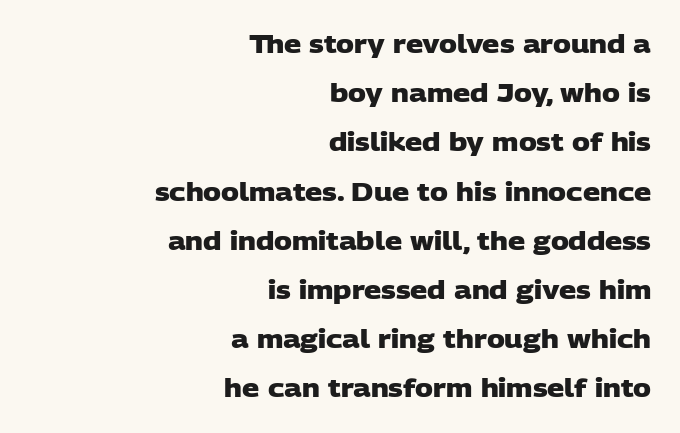
{"bold": "yes", "underline": "no", "align": "right", "line_spacing": "loose", "line_spacing_ratio": 2.05, "letter_spacing": "normal", "letter_spacing_em": 0.0, "glyph_px": 24}
